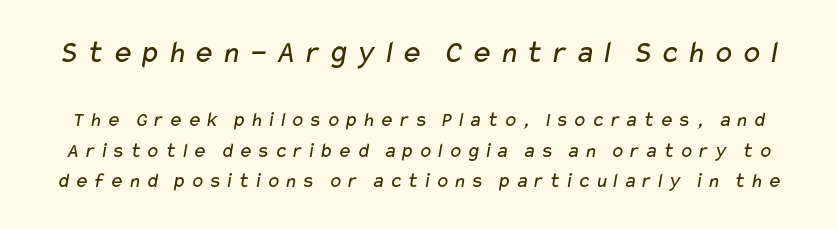
{"serif": "no", "bold": "no", "weight": "regular", "width": "wide", "stroke_contrast": "low", "x_height": "medium", "monospaced": "no", "underline": "no", "line_spacing": "normal", "line_spacing_ratio": 1.47, "larger_block": "first", "size_ratio": 1.52, "glyph_px": 32}
